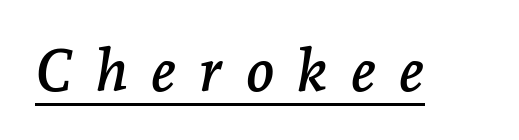
Q: Is the text italic (slanted)? A: Yes, it leans right by about 7 degrees.
Q: Is the typeface a serif or a sans-serif typeface? A: Serif.
Q: Is the text underlined? A: Yes.
Q: Is the spacing between letters normal or unusually wide? A: Unusually wide.
Q: Width (condensed, normal, or wide)? A: Normal.
Q: Stroke contrast? A: Low.
Q: x-height? A: Medium.
Q: Monospaced? A: No.
